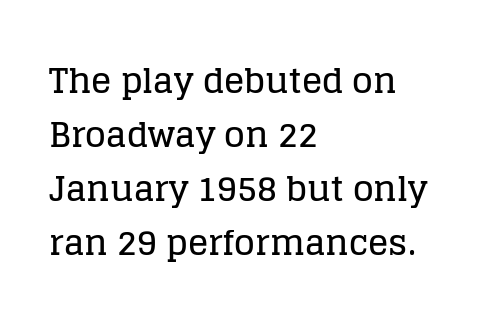
Q: Is the text italic (slanted)? A: No, it is upright.
Q: Is the typeface a serif or a sans-serif typeface? A: Serif.
Q: Is the text underlined? A: No.
Q: How is the paragraph aligned? A: Left-aligned.
Q: Is the spacing between letters normal or unusually wide? A: Normal.
Q: Is the spacing between lines tight, normal or loose? A: Normal.
Q: Width (condensed, normal, or wide)? A: Normal.
Q: Stroke contrast? A: Low.
Q: x-height? A: Large.
Q: Monospaced? A: No.
